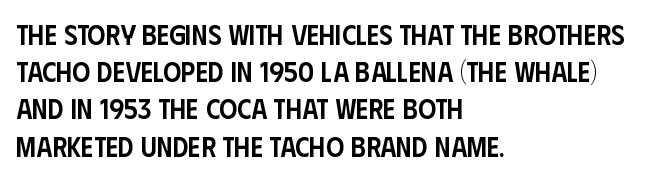
{"serif": "no", "italic": "no", "bold": "semi", "weight": "semibold", "width": "condensed", "stroke_contrast": "low", "x_height": "large", "monospaced": "no", "underline": "no", "align": "left", "line_spacing": "normal", "line_spacing_ratio": 1.33, "letter_spacing": "normal", "letter_spacing_em": 0.0, "glyph_px": 28}
